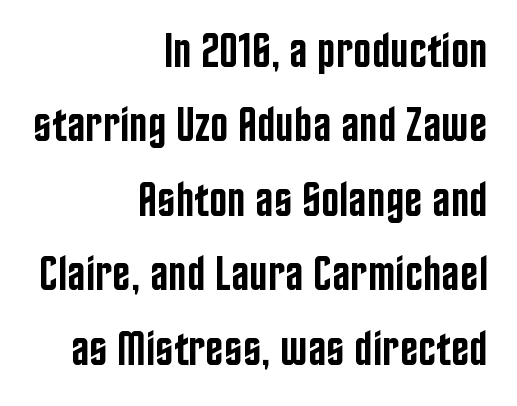
Q: Is the text bold? A: Semi-bold.
Q: Is the text italic (slanted)? A: No, it is upright.
Q: Is the typeface a serif or a sans-serif typeface? A: Sans-serif.
Q: Is the text underlined? A: No.
Q: How is the paragraph aligned? A: Right-aligned.
Q: Is the spacing between letters normal or unusually wide? A: Normal.
Q: Is the spacing between lines tight, normal or loose? A: Normal.
Q: Width (condensed, normal, or wide)? A: Condensed.
Q: Stroke contrast? A: Low.
Q: x-height? A: Large.
Q: Monospaced? A: No.
